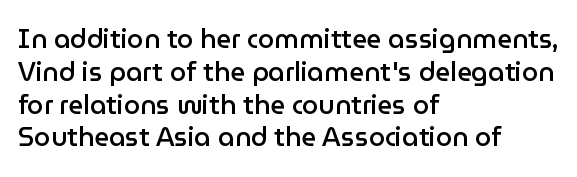
Typesetter's note: demi weight, one step under bold. Casual observation: everything's shoved over to the left. Words float on clear page, feet unadorned. The type sits square on the baseline with zero lean. Evenly set lines give the paragraph a standard silhouette. No extra tracking has been applied to these lines.
